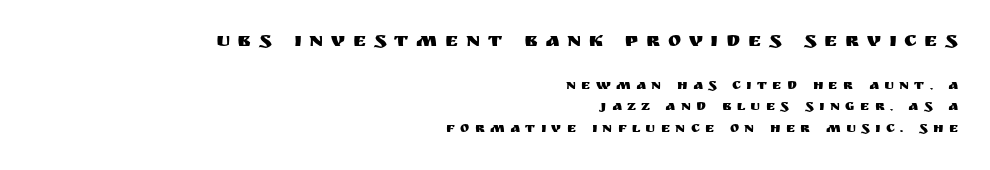
Glance below the letters and you will spot only blank space. A typesetter would call this leading conventional body-copy spacing. The setting favours the right margin, as signatures and pull-quotes sometimes do. Posture: straight, roman, zero tilt.
